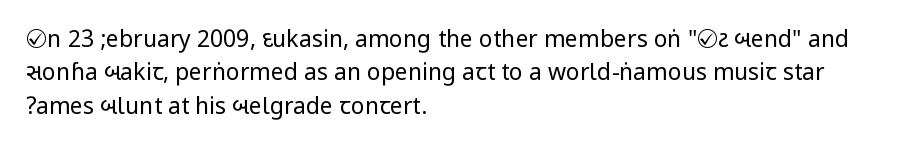
How would I describe the line gaps? Plain and ordinary. Just letters on the line, the space beneath them empty. Alignment: flush left. In terms of posture, this sample is upright.
